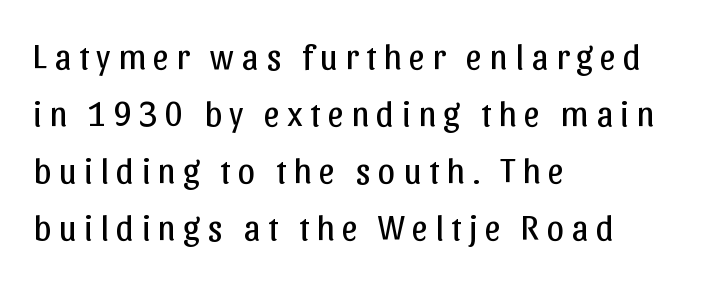
Q: Is the text bold? A: No.
Q: Is the text italic (slanted)? A: No, it is upright.
Q: Is the typeface a serif or a sans-serif typeface? A: Sans-serif.
Q: Is the text underlined? A: No.
Q: How is the paragraph aligned? A: Left-aligned.
Q: Is the spacing between letters normal or unusually wide? A: Unusually wide.
Q: Is the spacing between lines tight, normal or loose? A: Normal.
Q: Width (condensed, normal, or wide)? A: Normal.
Q: Stroke contrast? A: Low.
Q: x-height? A: Medium.
Q: Monospaced? A: No.
